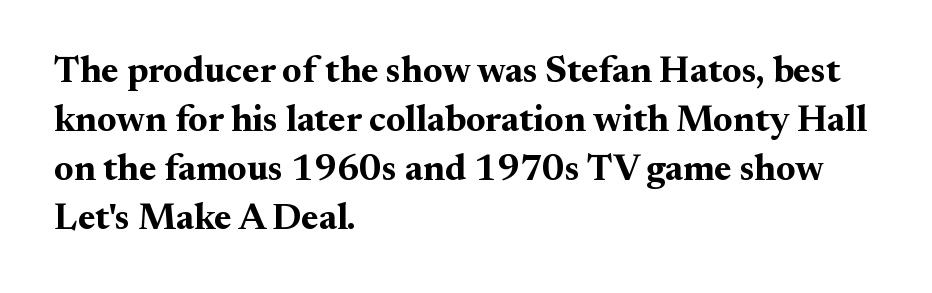
Q: Is the text bold? A: Yes.
Q: Is the text italic (slanted)? A: No, it is upright.
Q: Is the typeface a serif or a sans-serif typeface? A: Serif.
Q: Is the text underlined? A: No.
Q: How is the paragraph aligned? A: Left-aligned.
Q: Is the spacing between letters normal or unusually wide? A: Normal.
Q: Is the spacing between lines tight, normal or loose? A: Normal.
Q: Width (condensed, normal, or wide)? A: Normal.
Q: Stroke contrast? A: Medium.
Q: x-height? A: Small.
Q: Monospaced? A: No.
